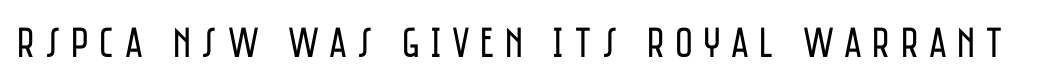
Q: Is the text bold? A: No.
Q: Is the text italic (slanted)? A: No, it is upright.
Q: Is the typeface a serif or a sans-serif typeface? A: Sans-serif.
Q: Is the text underlined? A: No.
Q: Is the spacing between letters normal or unusually wide? A: Unusually wide.
Q: Width (condensed, normal, or wide)? A: Condensed.
Q: Stroke contrast? A: Low.
Q: x-height? A: Large.
Q: Monospaced? A: No.
